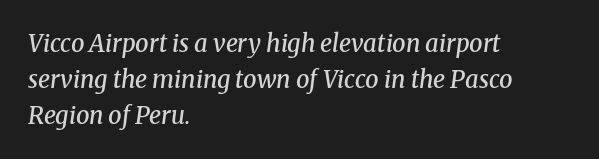
Q: Is the text bold? A: Semi-bold.
Q: Is the text italic (slanted)? A: Yes, it leans right by about 8 degrees.
Q: Is the text underlined? A: No.
Q: How is the paragraph aligned? A: Left-aligned.
Q: Is the spacing between letters normal or unusually wide? A: Normal.
Q: Is the spacing between lines tight, normal or loose? A: Normal.
